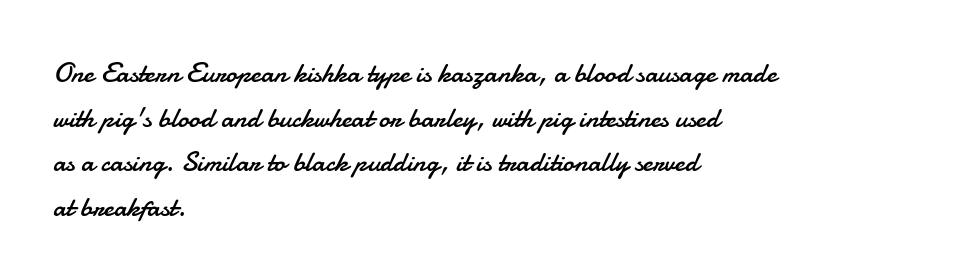
Q: Is the text bold? A: No.
Q: Is the text italic (slanted)? A: Yes.
Q: Is the typeface a serif or a sans-serif typeface? A: Sans-serif.
Q: Is the text underlined? A: No.
Q: How is the paragraph aligned? A: Left-aligned.
Q: Is the spacing between letters normal or unusually wide? A: Normal.
Q: Is the spacing between lines tight, normal or loose? A: Normal.
Q: Width (condensed, normal, or wide)? A: Normal.
Q: Stroke contrast? A: Low.
Q: x-height? A: Small.
Q: Monospaced? A: No.
